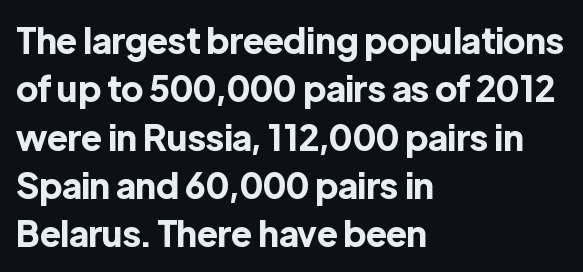
Vertical spacing — default. Check where the strokes stop: nothing finishes them off — pure sans. Spacing verdict: proportional, widths tailored to each character. As a designer I'd log this as weight 700, bold.
